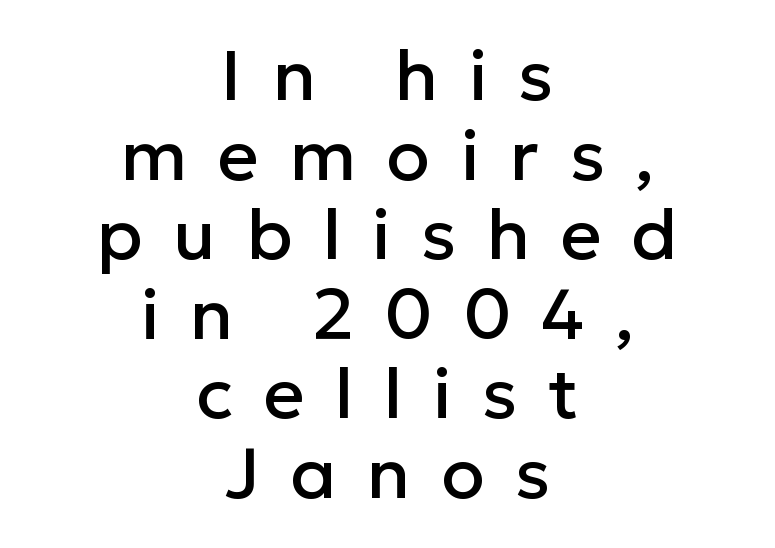
{"serif": "no", "italic": "no", "width": "normal", "stroke_contrast": "low", "x_height": "medium", "monospaced": "no", "underline": "no", "align": "center", "line_spacing": "tight", "line_spacing_ratio": 1.12, "letter_spacing": "wide", "letter_spacing_em": 0.43, "glyph_px": 71}
